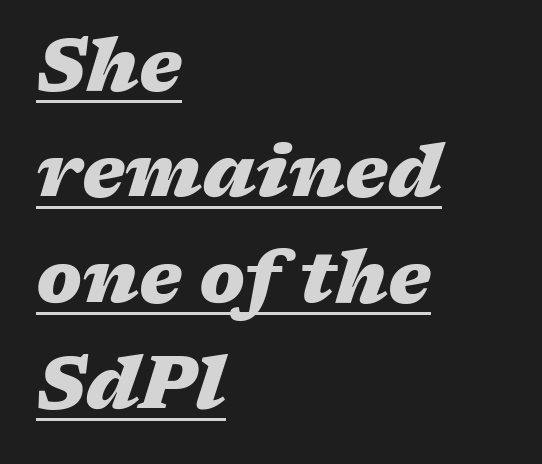
{"italic": "yes", "lean": "right", "slant_degrees": 17, "bold": "yes", "weight": "heavy", "width": "wide", "stroke_contrast": "medium", "x_height": "medium", "monospaced": "no", "underline": "yes", "align": "left", "line_spacing": "normal", "line_spacing_ratio": 1.45, "letter_spacing": "normal", "letter_spacing_em": 0.0, "glyph_px": 73}
